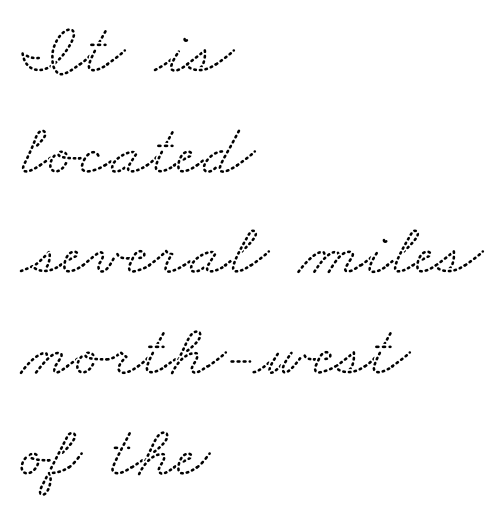
The image shows 74 px wide serif type; set left-aligned, normal line spacing (1.36x), normal letter spacing, not underlined; low stroke contrast and a small x-height.
